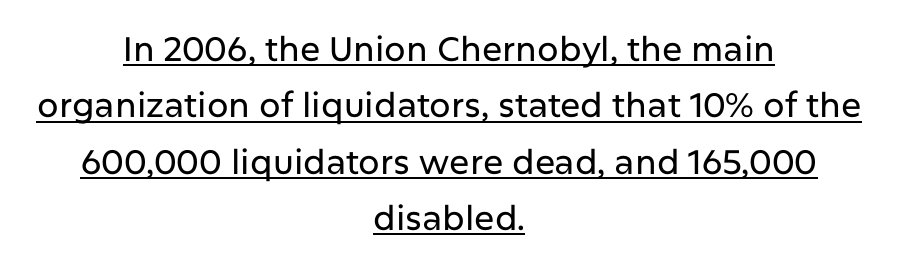
{"serif": "no", "italic": "no", "width": "normal", "stroke_contrast": "low", "x_height": "medium", "monospaced": "no", "underline": "yes", "align": "center", "line_spacing": "normal", "line_spacing_ratio": 1.66, "letter_spacing": "normal", "letter_spacing_em": 0.0, "glyph_px": 34}
